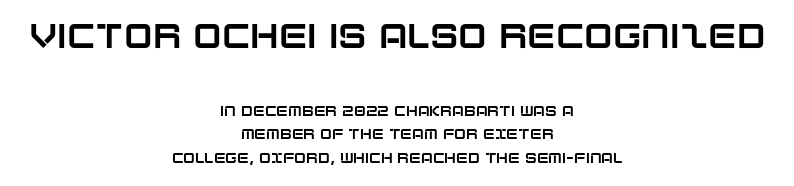
Q: Is the text italic (slanted)? A: No, it is upright.
Q: Is the typeface a serif or a sans-serif typeface? A: Sans-serif.
Q: Is the text underlined? A: No.
Q: How is the paragraph aligned? A: Centered.
Q: Is the spacing between letters normal or unusually wide? A: Normal.
Q: Is the spacing between lines tight, normal or loose? A: Normal.
Q: Which block of text is set in a larger size, the first (top) or the second (bottom)? A: The first (top) one.
Q: Width (condensed, normal, or wide)? A: Normal.
Q: Stroke contrast? A: Low.
Q: x-height? A: Large.
Q: Monospaced? A: No.
